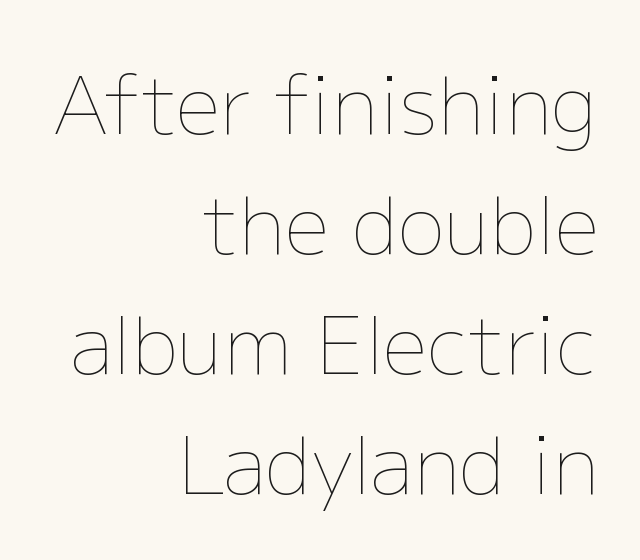
Baseline-to-baseline distance is the conventional proportion of letter height. Between one letter and the next there's only the usual sliver of space. These lines are set flush right with a ragged left edge. Ink coverage per letter is moderate at most. Do the letters lean? They stand straight.
